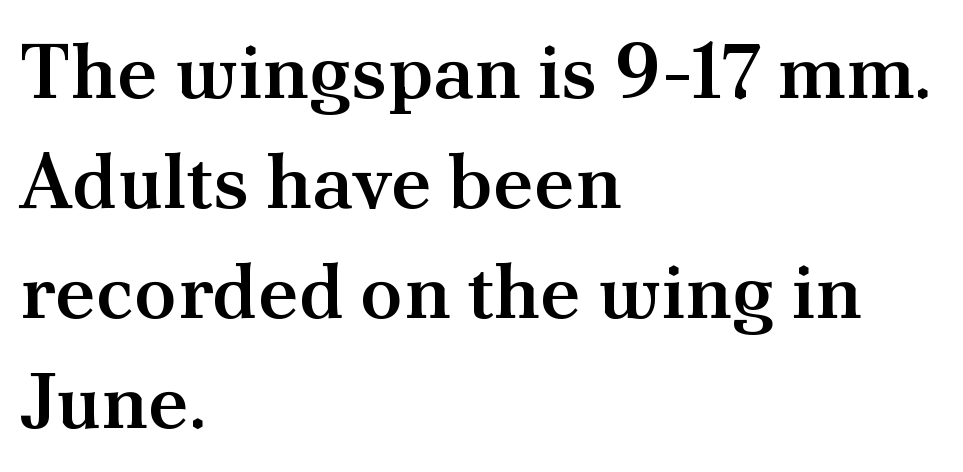
{"serif": "yes", "italic": "no", "bold": "semi", "weight": "semibold", "width": "normal", "stroke_contrast": "medium", "x_height": "small", "monospaced": "no", "underline": "no", "align": "left", "line_spacing": "normal", "line_spacing_ratio": 1.41, "letter_spacing": "normal", "letter_spacing_em": 0.0, "glyph_px": 78}
